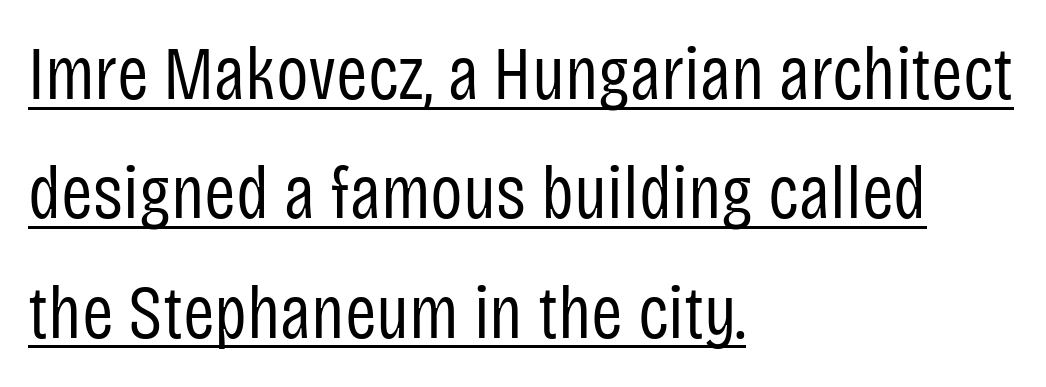
A typesetter would label this face a sans. Line starts are locked; line ends wander. Short note: letters normally spaced. Is this a fixed-width face? No — the glyphs have proportional, varying widths. Stroke mass is kept to a normal reading level or below.
